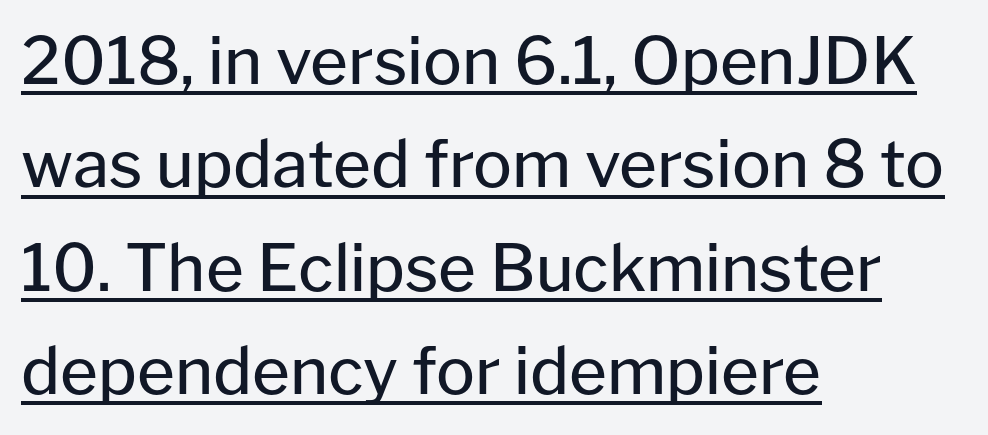
The image shows 65 px regular-weight sans-serif type, upright; set left-aligned, normal line spacing (1.59x), normal letter spacing, underlined; low stroke contrast and a medium x-height.
